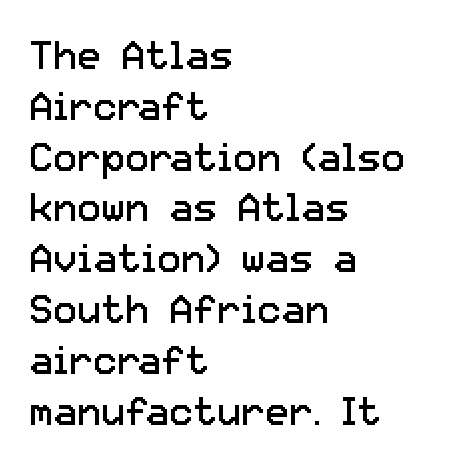
The image shows 40 px regular-weight sans-serif type, upright; set left-aligned, normal line spacing (1.27x), normal letter spacing, not underlined; low stroke contrast and a medium x-height.
